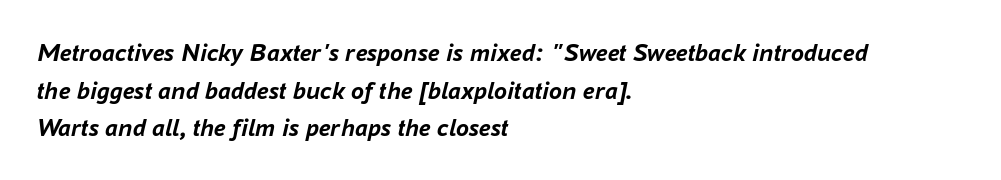
The image shows 26 px bold type, italic (leaning right); set left-aligned, normal line spacing (1.45x), normal letter spacing, not underlined.
